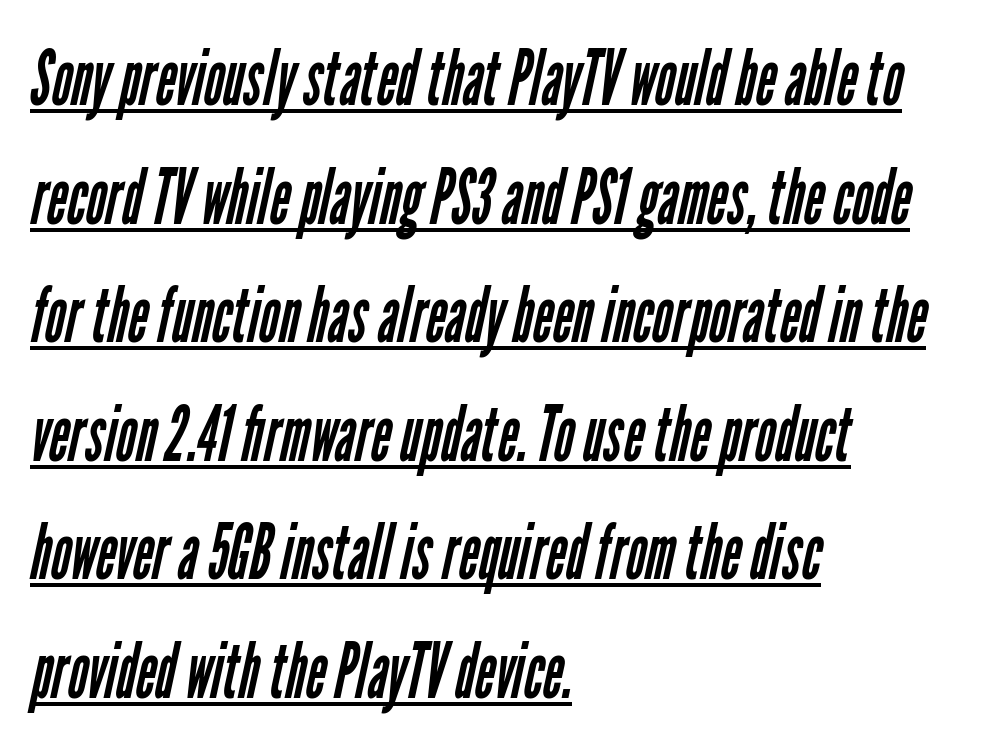
The image shows 78 px regular-weight, condensed sans-serif type; set left-aligned, normal line spacing (1.52x), normal letter spacing, underlined; low stroke contrast and a medium x-height.
